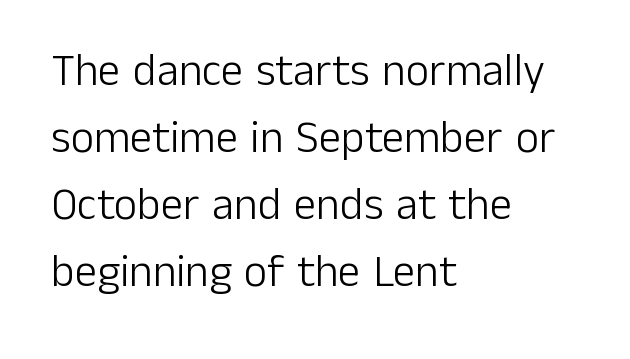
Q: Is the text bold? A: No.
Q: Is the text italic (slanted)? A: No, it is upright.
Q: Is the typeface a serif or a sans-serif typeface? A: Sans-serif.
Q: Is the text underlined? A: No.
Q: How is the paragraph aligned? A: Left-aligned.
Q: Is the spacing between letters normal or unusually wide? A: Normal.
Q: Is the spacing between lines tight, normal or loose? A: Normal.
Q: Width (condensed, normal, or wide)? A: Normal.
Q: Stroke contrast? A: Low.
Q: x-height? A: Medium.
Q: Monospaced? A: No.
